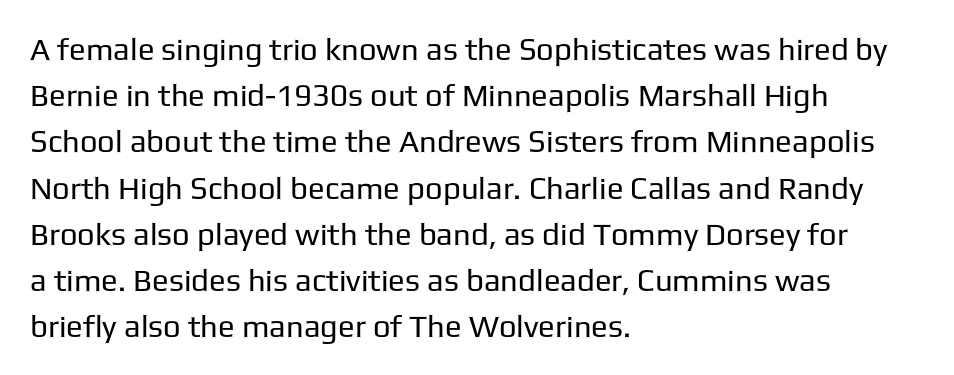
If you drew a line through each stem, it would be perfectly vertical. Check under the words: just untouched page. You could not count columns in this text — the font is proportionally spaced. Baseline-to-baseline distance is the conventional proportion of letter height. The line texture is even and compact thanks to regular tracking.
